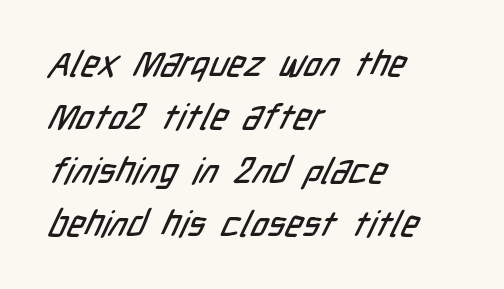
{"serif": "no", "width": "condensed", "stroke_contrast": "low", "x_height": "medium", "monospaced": "no", "underline": "no", "align": "left", "line_spacing": "normal", "line_spacing_ratio": 1.48, "letter_spacing": "normal", "letter_spacing_em": 0.0, "glyph_px": 36}
